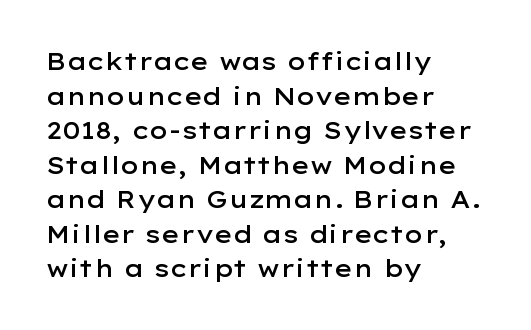
Q: Is the text bold? A: Semi-bold.
Q: Is the text italic (slanted)? A: No, it is upright.
Q: Is the text underlined? A: No.
Q: How is the paragraph aligned? A: Left-aligned.
Q: Is the spacing between letters normal or unusually wide? A: Normal.
Q: Is the spacing between lines tight, normal or loose? A: Normal.
